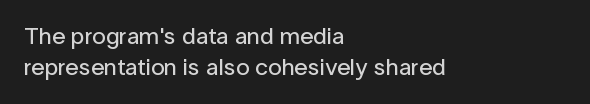
The image shows 24 px text type, upright; set left-aligned, normal line spacing (1.29x), normal letter spacing, not underlined.
